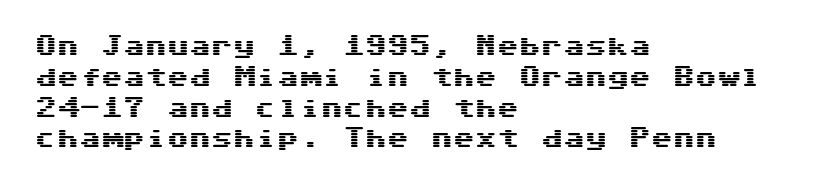
A classic flush-left, rag-right setting is used for this passage. Rendered with straight, roman letterforms. The rendering uses a moderate line-height, typical for paragraphs. In terms of letterspacing, this is plain default setting.
